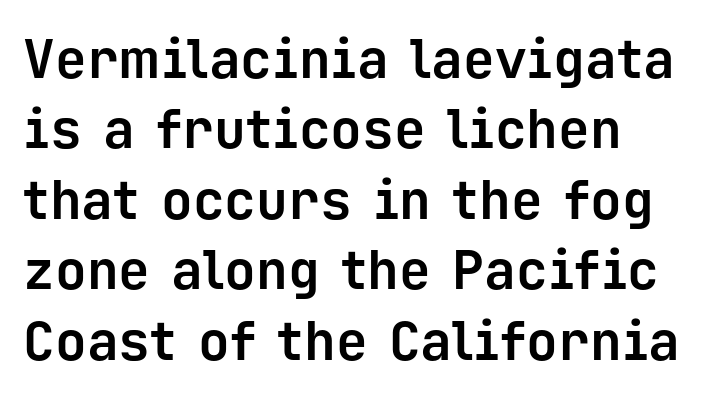
The letters sit at their default tracking, neither squeezed nor spread. The text was rendered using a sans face with plain stroke endings. Students, observe: this is what conventionally led text looks like. A student would call this left alignment; a typographer would say flush left, rag right.
